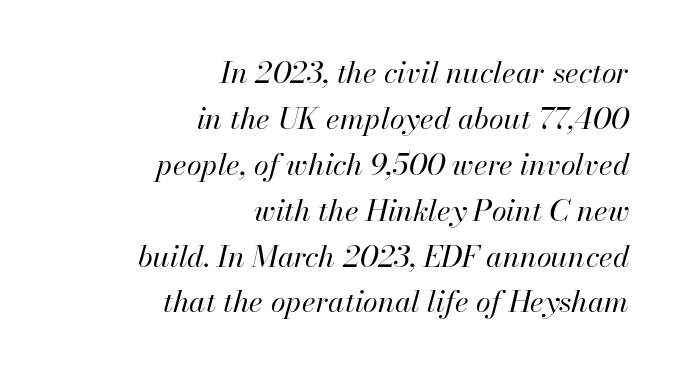
You could not count columns in this text — the font is proportionally spaced. The baseline area is clear. Students, observe: this is what conventionally led text looks like. The passage shown leans; its letterforms are oblique. Characters follow at the spacing the type designer built in.
